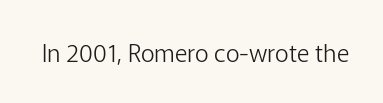
{"italic": "no", "bold": "no", "underline": "no", "letter_spacing": "normal", "letter_spacing_em": 0.0, "glyph_px": 24}
